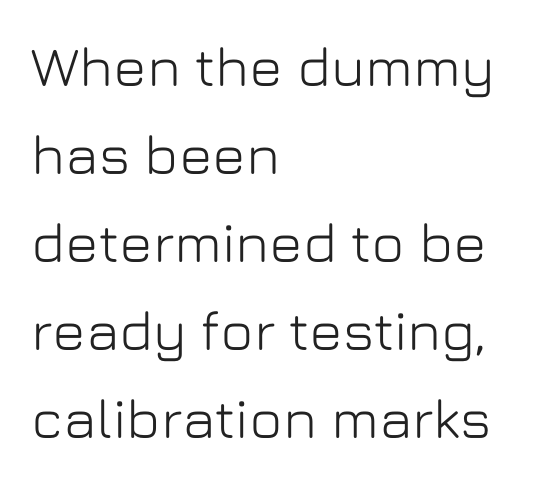
The image shows 56 px sans-serif type, upright; set left-aligned, normal line spacing (1.57x), normal letter spacing, not underlined; low stroke contrast and a medium x-height.
